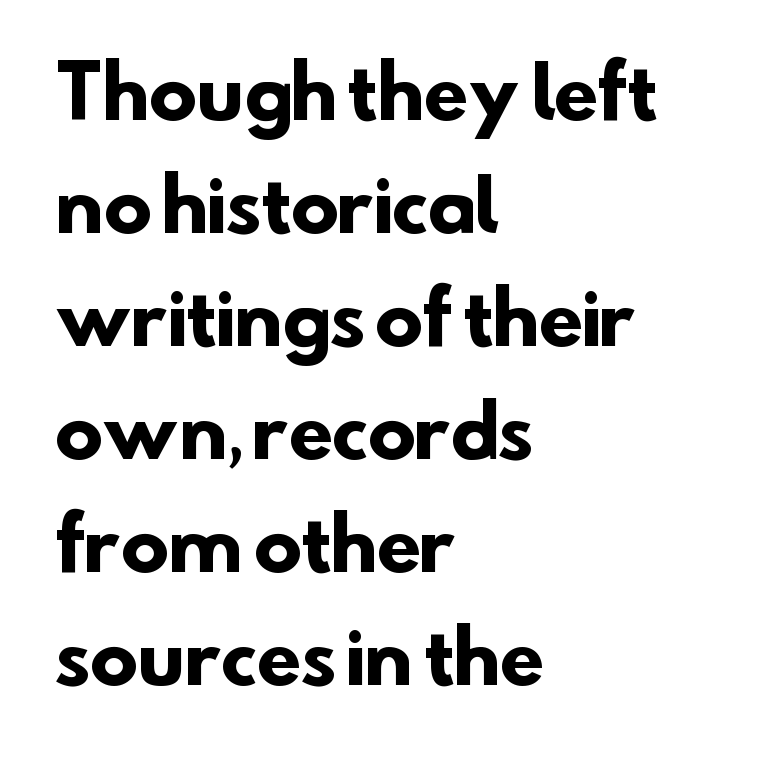
The leading is moderate, giving the passage an even texture. Examine the stroke ends and you'll find no serifs. Glance below the letters and you will spot only blank space. All the whitespace from short lines collects on the right. Inter-character spacing is left at the font's built-in metrics. Is this a fixed-width face? No — the glyphs have proportional, varying widths.
